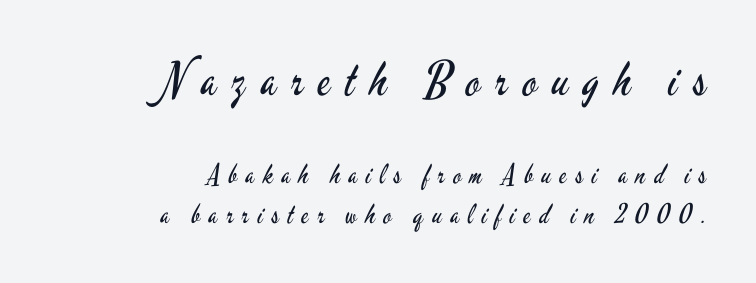
Q: Is the text bold? A: No.
Q: Is the text italic (slanted)? A: Yes.
Q: Is the typeface a serif or a sans-serif typeface? A: Sans-serif.
Q: Is the text underlined? A: No.
Q: How is the paragraph aligned? A: Right-aligned.
Q: Is the spacing between letters normal or unusually wide? A: Unusually wide.
Q: Is the spacing between lines tight, normal or loose? A: Normal.
Q: Which block of text is set in a larger size, the first (top) or the second (bottom)? A: The first (top) one.
Q: Width (condensed, normal, or wide)? A: Condensed.
Q: Stroke contrast? A: Low.
Q: x-height? A: Small.
Q: Monospaced? A: No.
